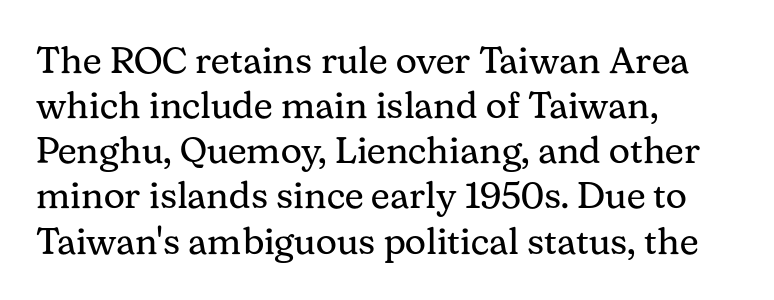
Decoration check: the copy has no underline. Letterform terminals end in serifs throughout the passage. Visually the block forms a straight wall on the left and a jagged coastline on the right. Note the varied advance widths — an 'i' is clearly narrower than an 'm'. Stroke thickness stays within the range of a standard reading face or lighter.
